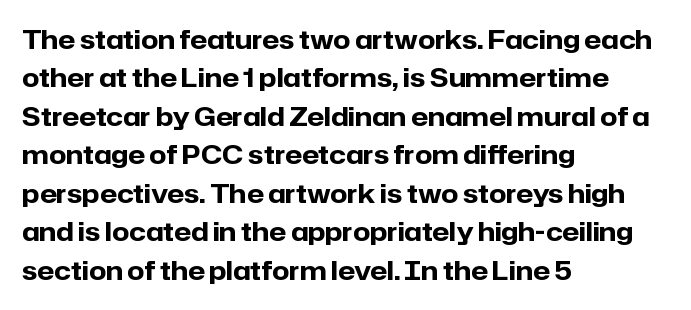
Q: Is the text bold? A: Yes.
Q: Is the text italic (slanted)? A: No, it is upright.
Q: Is the text underlined? A: No.
Q: How is the paragraph aligned? A: Left-aligned.
Q: Is the spacing between letters normal or unusually wide? A: Normal.
Q: Is the spacing between lines tight, normal or loose? A: Normal.
